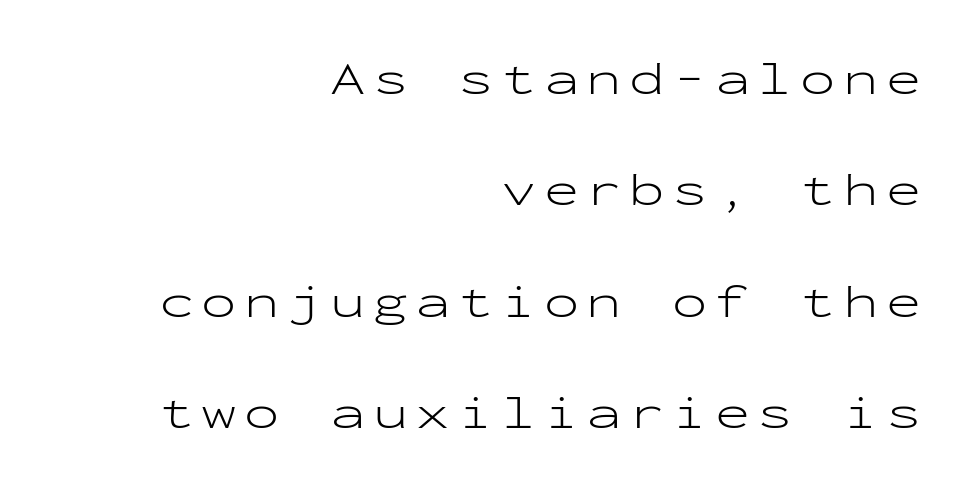
The passage is arranged like a letterhead date or caption credit — flush right. Compared with typical paragraphs, the rows here are farther apart. A bare baseline throughout the passage. Every character here occupies the same horizontal width, giving the sample a typewriter-like rhythm. Is the type heavy? It reads as light-to-regular instead. I'd call this a sans setting — the letters go barefoot.
